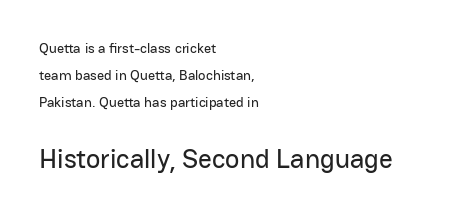
These lines keep a tight, regular rhythm from letter to letter. Typeset ragged right — the left edge is the straight one. A typesetter would call this leading open, well beyond the default. Rendered with straight, roman letterforms. The space directly below the letters is spotless. Which chunk is bigger? The second one — the bottom block dwarfs the top.
